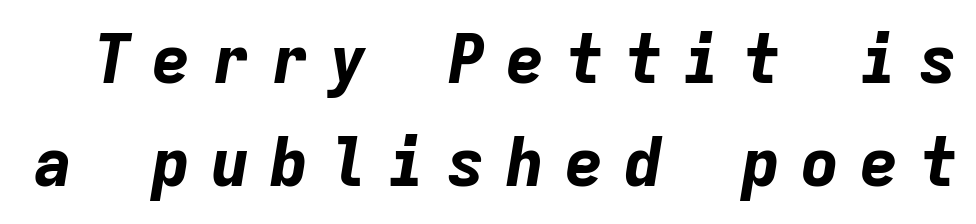
Q: Is the text bold? A: Yes.
Q: Is the text italic (slanted)? A: Yes, it leans right by about 9 degrees.
Q: Is the text underlined? A: No.
Q: Is the spacing between letters normal or unusually wide? A: Unusually wide.
Q: Is the spacing between lines tight, normal or loose? A: Normal.
Q: Width (condensed, normal, or wide)? A: Normal.
Q: Stroke contrast? A: Low.
Q: x-height? A: Medium.
Q: Monospaced? A: Yes.
